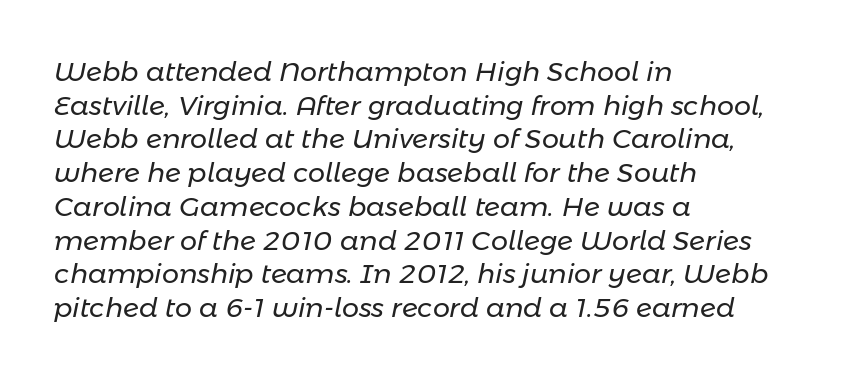
{"italic": "yes", "lean": "right", "slant_degrees": 11, "bold": "no", "underline": "no", "align": "left", "line_spacing": "normal", "line_spacing_ratio": 1.25, "letter_spacing": "normal", "letter_spacing_em": 0.0, "glyph_px": 27}
